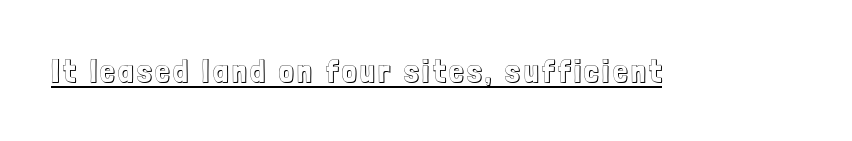
The image shows 32 px condensed type, upright; set underlined; a medium x-height.
